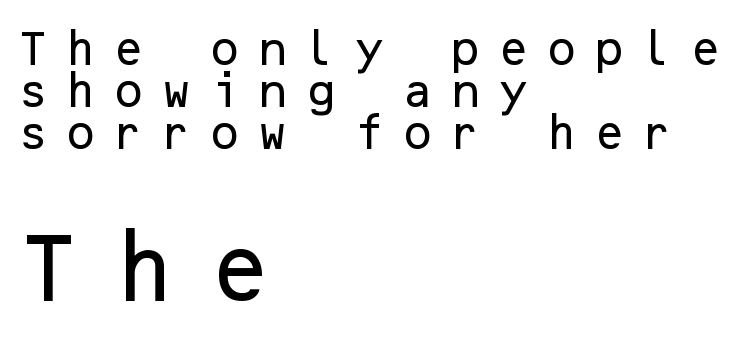
{"serif": "no", "italic": "no", "width": "normal", "stroke_contrast": "low", "x_height": "medium", "underline": "no", "align": "left", "line_spacing": "tight", "line_spacing_ratio": 1.11, "letter_spacing": "wide", "letter_spacing_em": 0.4, "larger_block": "second", "size_ratio": 2.0, "glyph_px": 76}
